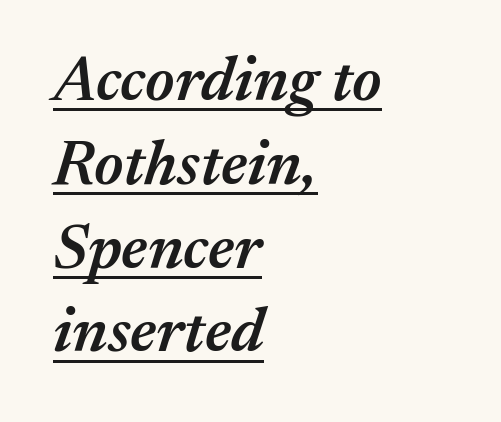
The image shows 63 px semibold type, italic (leaning right); set left-aligned, normal line spacing (1.33x), normal letter spacing, underlined; medium stroke contrast and a medium x-height.
